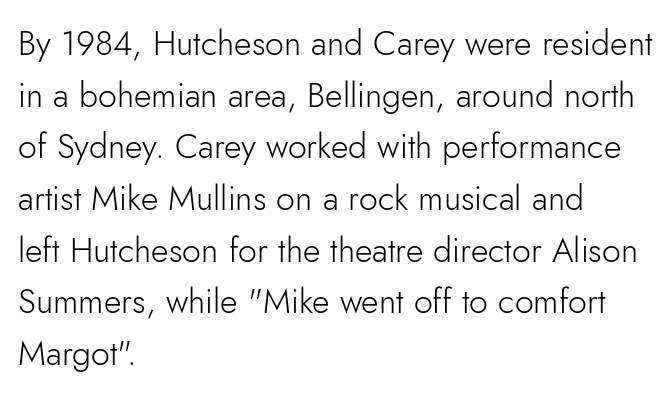
Q: Is the text bold? A: No.
Q: Is the text italic (slanted)? A: No, it is upright.
Q: Is the typeface a serif or a sans-serif typeface? A: Sans-serif.
Q: Is the text underlined? A: No.
Q: How is the paragraph aligned? A: Left-aligned.
Q: Is the spacing between letters normal or unusually wide? A: Normal.
Q: Is the spacing between lines tight, normal or loose? A: Normal.
Q: Width (condensed, normal, or wide)? A: Normal.
Q: Stroke contrast? A: Low.
Q: x-height? A: Small.
Q: Monospaced? A: No.
